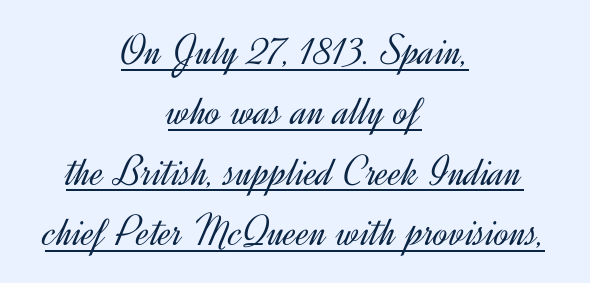
Q: Is the text bold? A: No.
Q: Is the text italic (slanted)? A: Yes.
Q: Is the typeface a serif or a sans-serif typeface? A: Sans-serif.
Q: Is the text underlined? A: Yes.
Q: How is the paragraph aligned? A: Centered.
Q: Is the spacing between letters normal or unusually wide? A: Normal.
Q: Is the spacing between lines tight, normal or loose? A: Normal.
Q: Width (condensed, normal, or wide)? A: Normal.
Q: x-height? A: Small.
Q: Monospaced? A: No.
